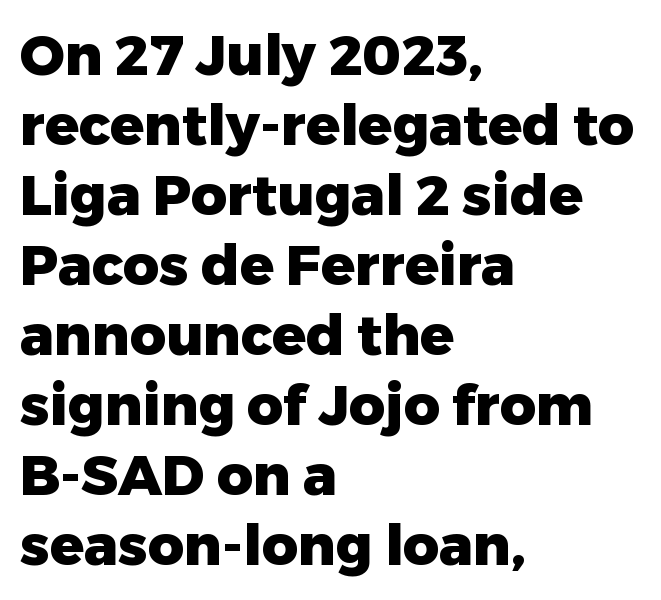
{"serif": "no", "italic": "no", "bold": "yes", "weight": "heavy", "width": "normal", "stroke_contrast": "low", "x_height": "medium", "monospaced": "no", "underline": "no", "align": "left", "line_spacing": "normal", "line_spacing_ratio": 1.25, "letter_spacing": "normal", "letter_spacing_em": 0.0, "glyph_px": 56}
